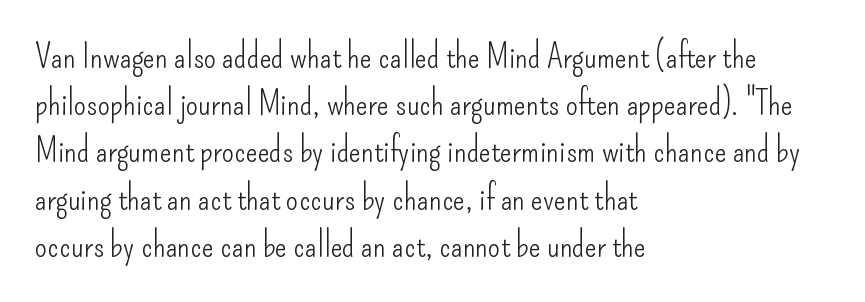
{"serif": "no", "italic": "no", "bold": "no", "weight": "light", "width": "condensed", "stroke_contrast": "low", "x_height": "small", "monospaced": "no", "underline": "no", "align": "left", "line_spacing": "normal", "line_spacing_ratio": 1.35, "letter_spacing": "normal", "letter_spacing_em": 0.0, "glyph_px": 35}
